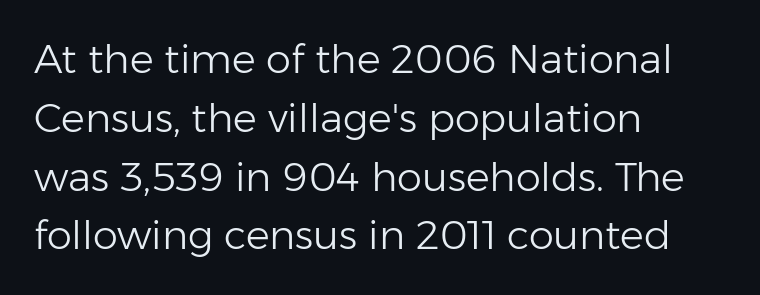
Q: Is the text bold? A: No.
Q: Is the text italic (slanted)? A: No, it is upright.
Q: Is the typeface a serif or a sans-serif typeface? A: Sans-serif.
Q: Is the text underlined? A: No.
Q: How is the paragraph aligned? A: Left-aligned.
Q: Is the spacing between letters normal or unusually wide? A: Normal.
Q: Is the spacing between lines tight, normal or loose? A: Normal.
Q: Width (condensed, normal, or wide)? A: Normal.
Q: Stroke contrast? A: Low.
Q: x-height? A: Medium.
Q: Monospaced? A: No.
